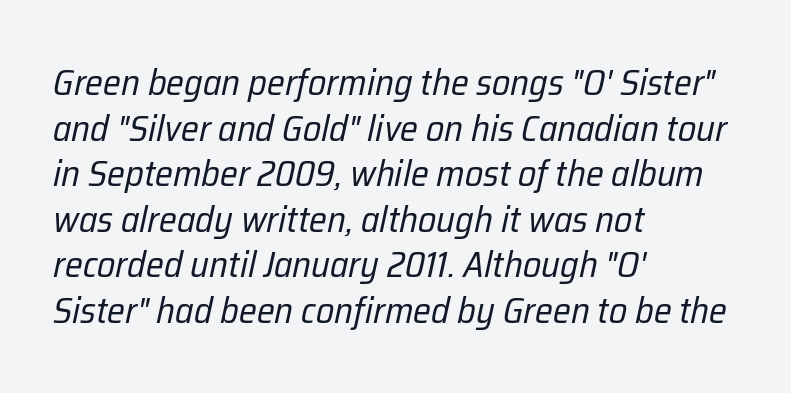
{"italic": "yes", "lean": "right", "slant_degrees": 12, "bold": "no", "weight": "regular", "width": "condensed", "stroke_contrast": "low", "x_height": "medium", "monospaced": "no", "underline": "no", "align": "left", "line_spacing_ratio": 1.23, "letter_spacing": "normal", "letter_spacing_em": 0.0, "glyph_px": 37}
